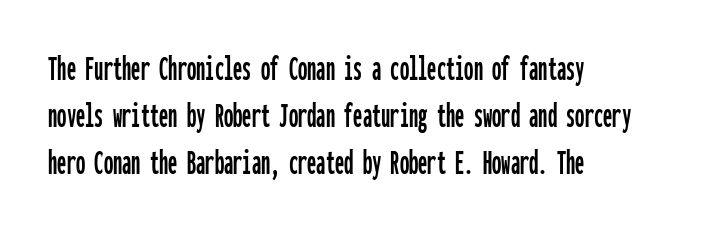
{"serif": "no", "italic": "no", "width": "condensed", "stroke_contrast": "low", "x_height": "medium", "monospaced": "yes", "underline": "no", "align": "left", "line_spacing": "normal", "line_spacing_ratio": 1.27, "letter_spacing": "normal", "letter_spacing_em": 0.0, "glyph_px": 37}
